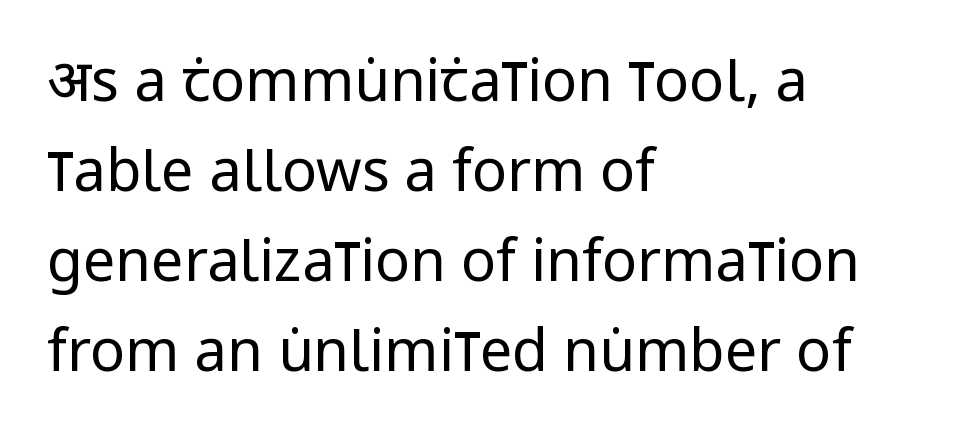
The image shows 58 px regular-weight, condensed sans-serif type, upright; set left-aligned, normal line spacing (1.55x), normal letter spacing, not underlined; low stroke contrast and a large x-height.
